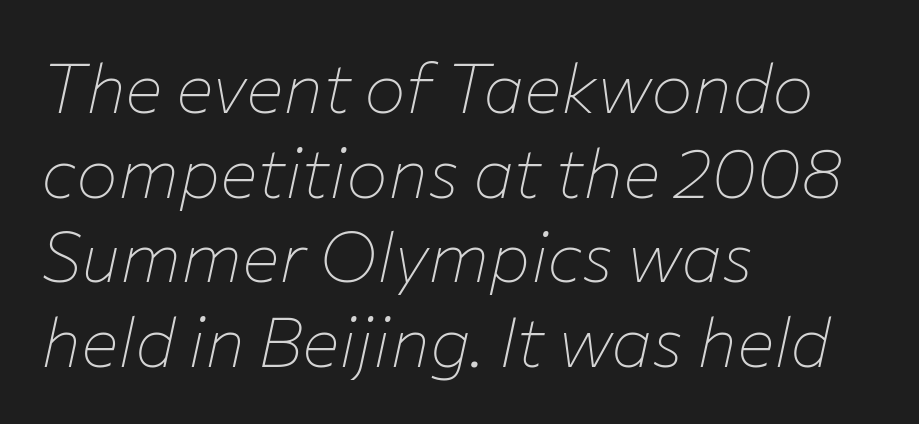
Inter-character spacing is left at the font's built-in metrics. The compositor pushed each line to the left boundary. Unmarked baselines from the first word to the last. The passage shown is typed in a proportional face where columns would drift. Is this a heavy cut? Hardly; it is regular or lighter.
